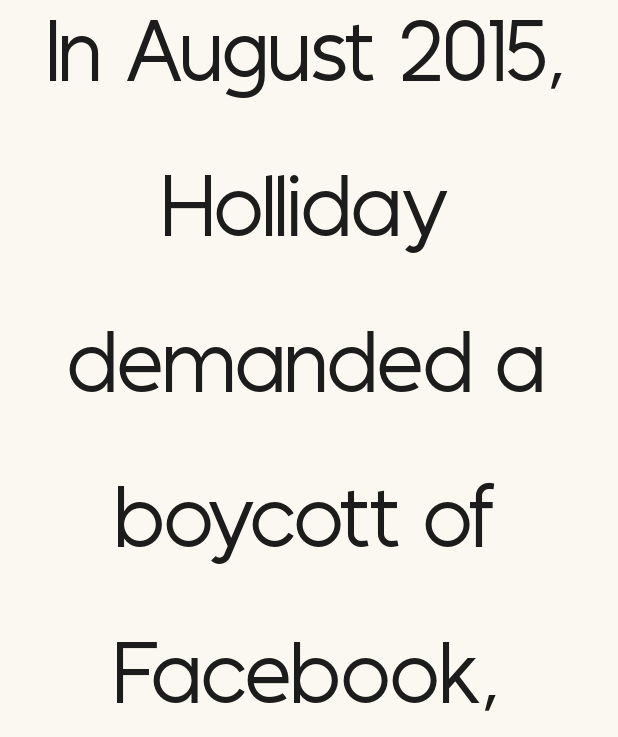
Q: Is the text bold? A: No.
Q: Is the text italic (slanted)? A: No, it is upright.
Q: Is the typeface a serif or a sans-serif typeface? A: Sans-serif.
Q: Is the text underlined? A: No.
Q: How is the paragraph aligned? A: Centered.
Q: Is the spacing between letters normal or unusually wide? A: Normal.
Q: Is the spacing between lines tight, normal or loose? A: Loose.
Q: Width (condensed, normal, or wide)? A: Condensed.
Q: Stroke contrast? A: Low.
Q: x-height? A: Medium.
Q: Monospaced? A: No.
